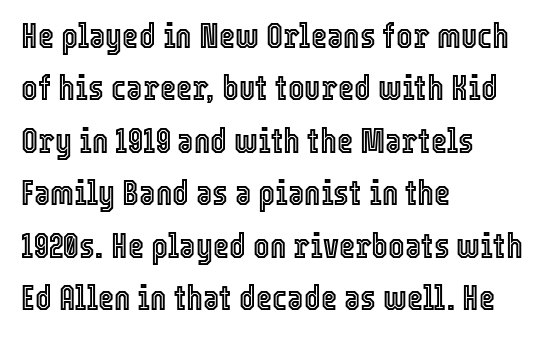
{"italic": "no", "width": "condensed", "x_height": "medium", "monospaced": "no", "underline": "no", "align": "left", "line_spacing": "normal", "line_spacing_ratio": 1.5, "letter_spacing": "normal", "letter_spacing_em": 0.0, "glyph_px": 35}
